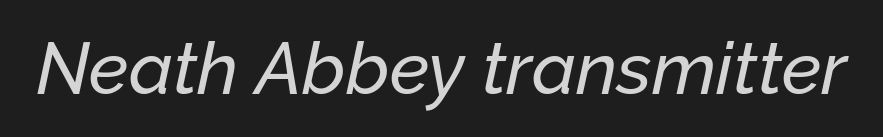
The letters advance in unequal steps, a hallmark of proportional type. The rendering keeps characters at their native spacing. Only glyphs here, with clear space below each row. You can tell it's italic because the verticals aren't actually vertical.
